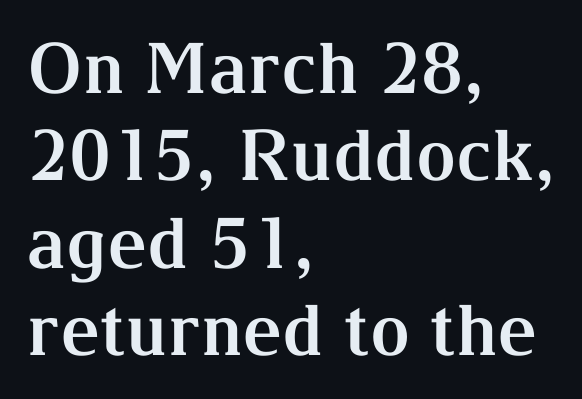
A classic flush-left, rag-right setting is used for this passage. Students, note that the glyphs here touch the page at normal intervals. This block has exactly the height ordinary leading produces. Looks like regular typesetting: each glyph gets only the width it needs. Summary of weight: heavy, a full bold. Ascenders rise straight up at ninety degrees.
